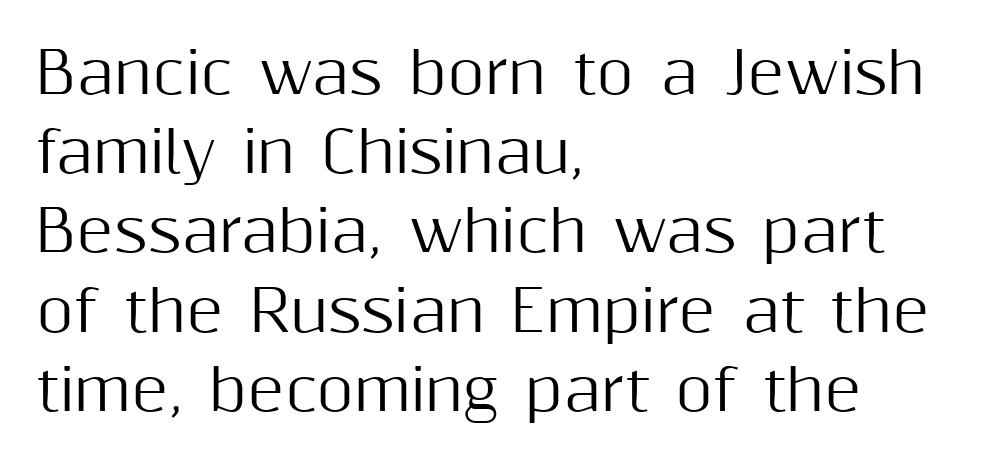
The image shows 57 px sans-serif type, upright; set left-aligned, normal line spacing (1.39x), normal letter spacing, not underlined; medium stroke contrast and a medium x-height.
